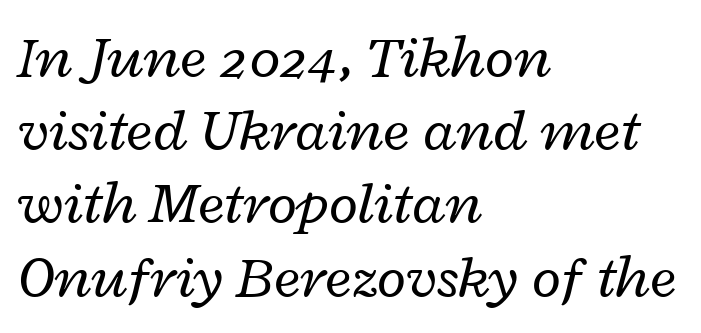
Q: Is the text bold? A: No.
Q: Is the text italic (slanted)? A: Yes, it leans right by about 12 degrees.
Q: Is the text underlined? A: No.
Q: How is the paragraph aligned? A: Left-aligned.
Q: Is the spacing between letters normal or unusually wide? A: Normal.
Q: Width (condensed, normal, or wide)? A: Wide.
Q: Stroke contrast? A: Low.
Q: x-height? A: Medium.
Q: Monospaced? A: No.
